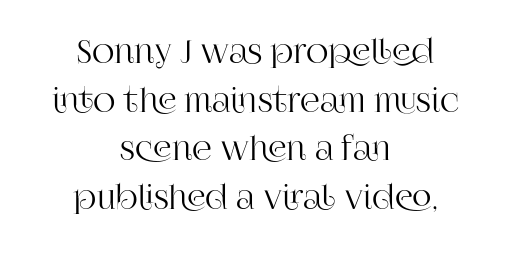
Q: Is the text italic (slanted)? A: No, it is upright.
Q: Is the typeface a serif or a sans-serif typeface? A: Serif.
Q: Is the text underlined? A: No.
Q: How is the paragraph aligned? A: Centered.
Q: Is the spacing between letters normal or unusually wide? A: Normal.
Q: Is the spacing between lines tight, normal or loose? A: Normal.
Q: Width (condensed, normal, or wide)? A: Normal.
Q: Stroke contrast? A: High.
Q: x-height? A: Large.
Q: Monospaced? A: No.
